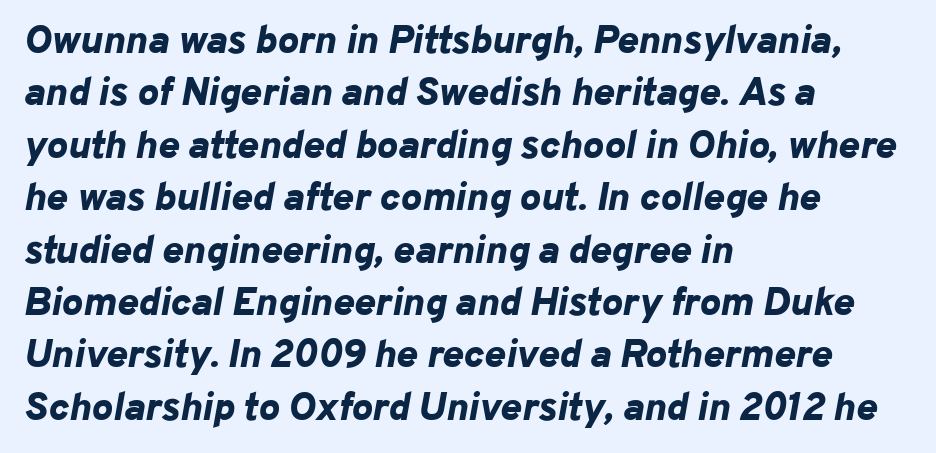
The image shows 40 px bold type, italic (leaning right); set left-aligned, normal line spacing (1.31x), normal letter spacing, not underlined; low stroke contrast and a medium x-height.
